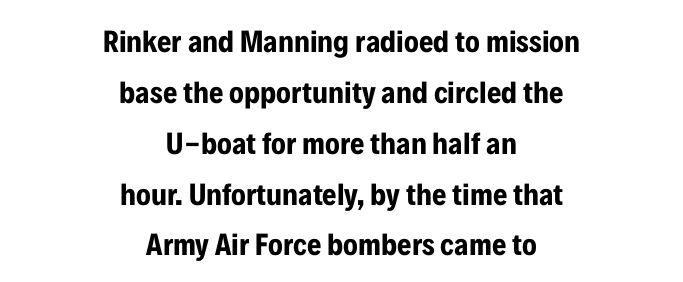
Q: Is the text bold? A: Yes.
Q: Is the text italic (slanted)? A: No, it is upright.
Q: Is the typeface a serif or a sans-serif typeface? A: Sans-serif.
Q: Is the text underlined? A: No.
Q: How is the paragraph aligned? A: Centered.
Q: Is the spacing between letters normal or unusually wide? A: Normal.
Q: Is the spacing between lines tight, normal or loose? A: Normal.
Q: Width (condensed, normal, or wide)? A: Condensed.
Q: Stroke contrast? A: Low.
Q: x-height? A: Medium.
Q: Monospaced? A: No.
